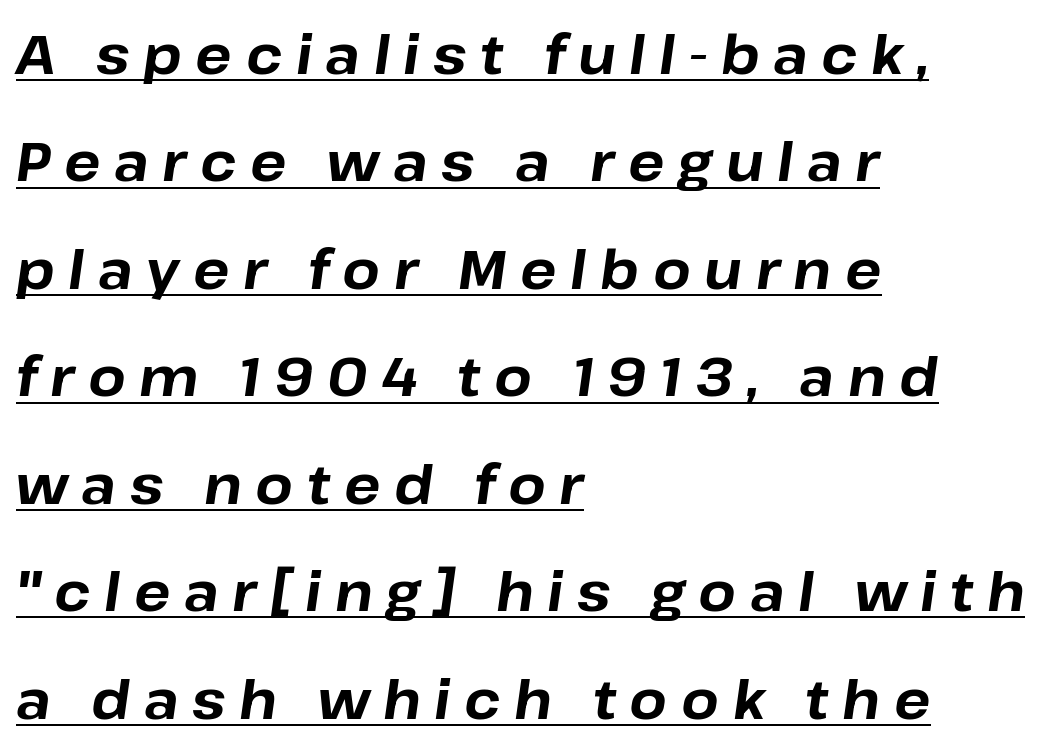
{"italic": "yes", "lean": "right", "slant_degrees": 8, "bold": "yes", "weight": "bold", "width": "normal", "stroke_contrast": "low", "x_height": "medium", "monospaced": "no", "underline": "yes", "align": "left", "line_spacing": "loose", "line_spacing_ratio": 1.99, "letter_spacing": "wide", "letter_spacing_em": 0.25, "glyph_px": 54}
